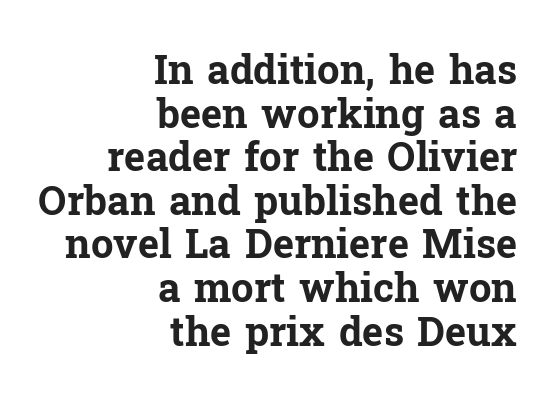
The image shows 40 px bold serif type, upright; set right-aligned, tight line spacing (1.09x), normal letter spacing, not underlined; low stroke contrast and a medium x-height.
